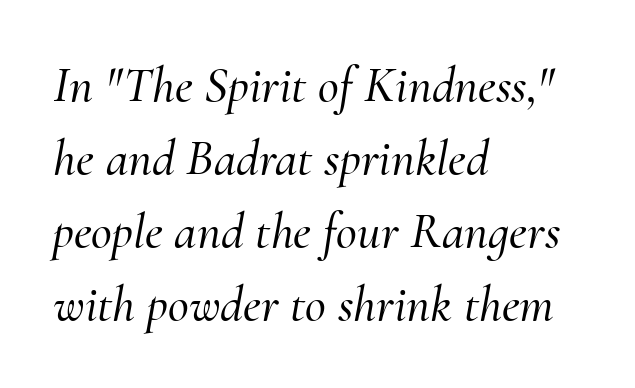
The image shows 51 px serif type, italic (leaning right); set left-aligned, normal line spacing (1.43x), normal letter spacing, not underlined; medium stroke contrast and a small x-height.
